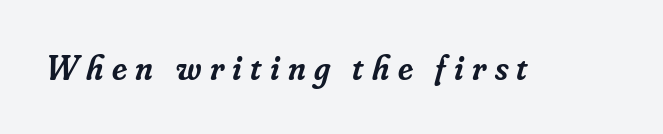
{"serif": "yes", "italic": "yes", "lean": "right", "slant_degrees": 16, "bold": "semi", "weight": "semibold", "width": "normal", "stroke_contrast": "low", "x_height": "small", "monospaced": "no", "underline": "no", "letter_spacing": "wide", "letter_spacing_em": 0.24, "glyph_px": 35}
